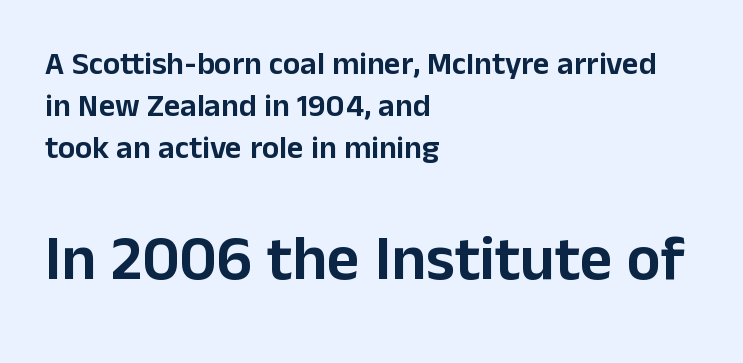
Q: Is the text italic (slanted)? A: No, it is upright.
Q: Is the typeface a serif or a sans-serif typeface? A: Sans-serif.
Q: Is the text underlined? A: No.
Q: How is the paragraph aligned? A: Left-aligned.
Q: Is the spacing between letters normal or unusually wide? A: Normal.
Q: Is the spacing between lines tight, normal or loose? A: Normal.
Q: Which block of text is set in a larger size, the first (top) or the second (bottom)? A: The second (bottom) one.
Q: Width (condensed, normal, or wide)? A: Normal.
Q: Stroke contrast? A: Low.
Q: x-height? A: Medium.
Q: Monospaced? A: No.
